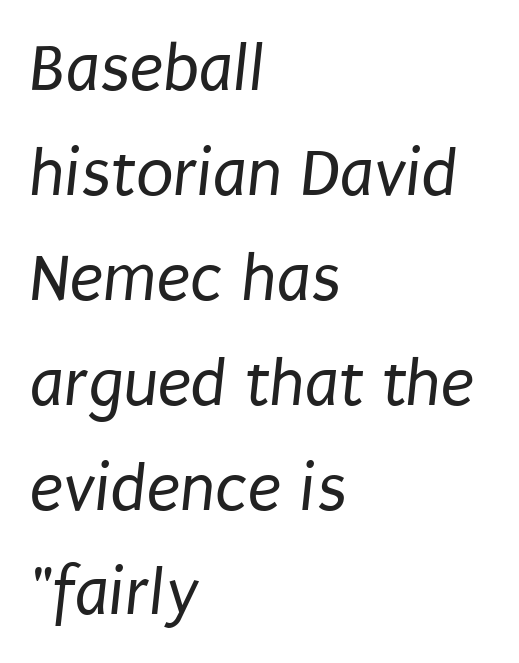
Glyph-to-glyph distance matches everyday printed text. Is this a sans? Yes — the strokes have no serifs. A typesetter would call this proportional, since set widths differ per character. The compositor pushed each line to the left boundary. Vertically, the passage feels balanced, rows spaced as you'd expect.
